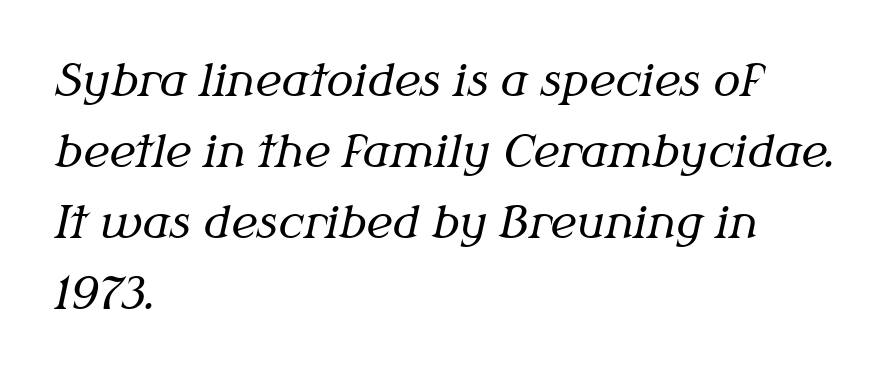
The image shows 45 px regular-weight serif type, italic (leaning right); set left-aligned, normal line spacing (1.58x), normal letter spacing, not underlined; medium stroke contrast and a medium x-height.
